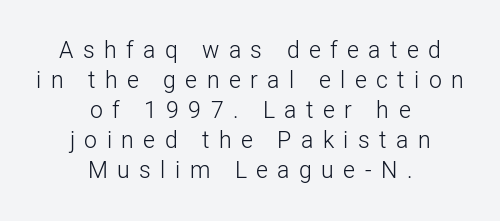
The setting favours the middle, as headings and verse often do. The weight tops out at a normal text grade. Compared with typical paragraphs, the rows here are spaced about the same. Loose tracking; the words dissolve into strings of separated letters. Has an underline been added? It has not.
